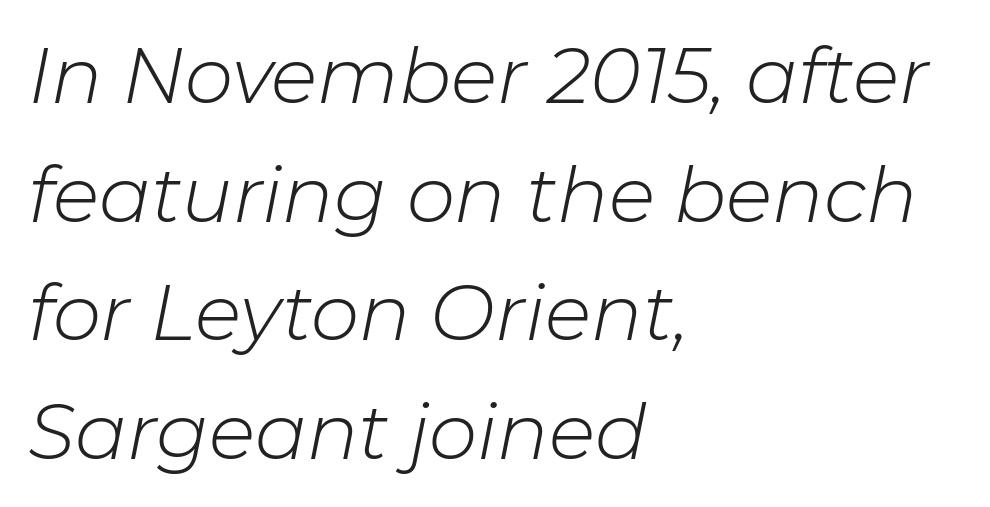
Q: Is the text bold? A: No.
Q: Is the text italic (slanted)? A: Yes, it leans right by about 11 degrees.
Q: Is the text underlined? A: No.
Q: How is the paragraph aligned? A: Left-aligned.
Q: Is the spacing between letters normal or unusually wide? A: Normal.
Q: Is the spacing between lines tight, normal or loose? A: Normal.
Q: Width (condensed, normal, or wide)? A: Normal.
Q: Stroke contrast? A: Low.
Q: x-height? A: Medium.
Q: Monospaced? A: No.
